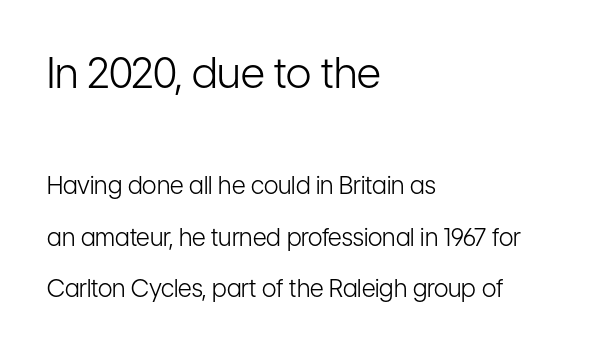
The image shows 42 px light, condensed sans-serif type, upright; set left-aligned, loose line spacing (2.14x), normal letter spacing, not underlined; the first (top) block is 1.75x larger; low stroke contrast and a medium x-height.
